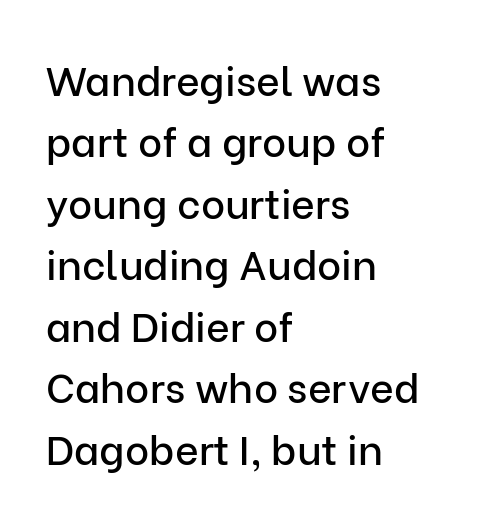
Q: Is the text italic (slanted)? A: No, it is upright.
Q: Is the typeface a serif or a sans-serif typeface? A: Sans-serif.
Q: Is the text underlined? A: No.
Q: How is the paragraph aligned? A: Left-aligned.
Q: Is the spacing between letters normal or unusually wide? A: Normal.
Q: Is the spacing between lines tight, normal or loose? A: Normal.
Q: Width (condensed, normal, or wide)? A: Normal.
Q: Stroke contrast? A: Low.
Q: x-height? A: Medium.
Q: Monospaced? A: No.
